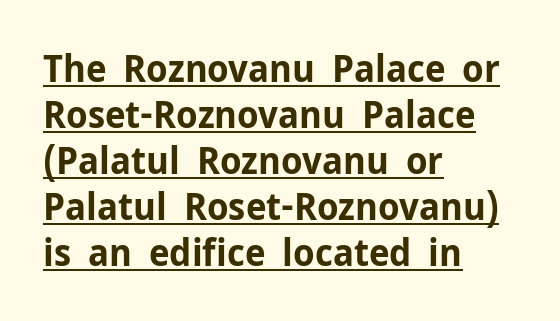
The image shows 38 px bold sans-serif type, upright; set left-aligned, line spacing 1.21x, normal letter spacing, underlined; low stroke contrast and a medium x-height.
